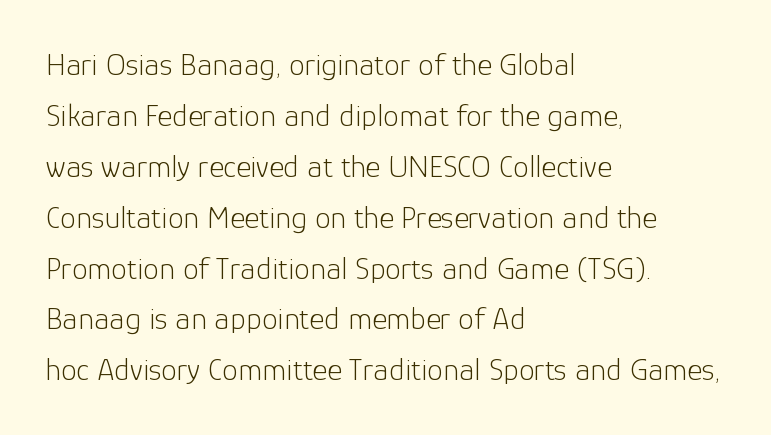
{"serif": "no", "italic": "no", "bold": "no", "weight": "light", "width": "normal", "stroke_contrast": "low", "x_height": "medium", "monospaced": "no", "underline": "no", "align": "left", "line_spacing": "normal", "line_spacing_ratio": 1.59, "letter_spacing": "normal", "letter_spacing_em": 0.0, "glyph_px": 32}
